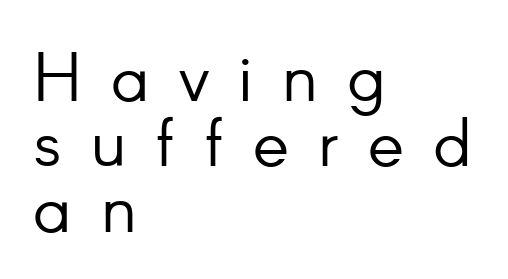
The image shows 68 px light sans-serif type, upright; set left-aligned, tight line spacing (0.96x), unusually wide letter spacing (+0.43 em), not underlined; low stroke contrast and a small x-height.
